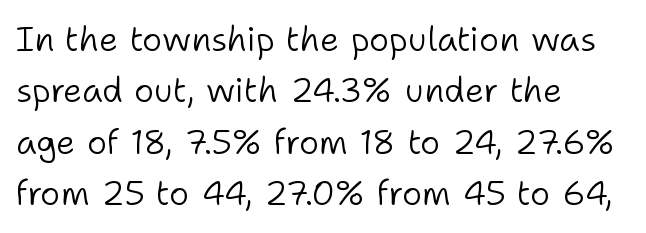
Q: Is the text bold? A: No.
Q: Is the text italic (slanted)? A: No, it is upright.
Q: Is the typeface a serif or a sans-serif typeface? A: Sans-serif.
Q: Is the text underlined? A: No.
Q: How is the paragraph aligned? A: Left-aligned.
Q: Is the spacing between letters normal or unusually wide? A: Normal.
Q: Is the spacing between lines tight, normal or loose? A: Normal.
Q: Width (condensed, normal, or wide)? A: Normal.
Q: Stroke contrast? A: Low.
Q: x-height? A: Medium.
Q: Monospaced? A: No.
